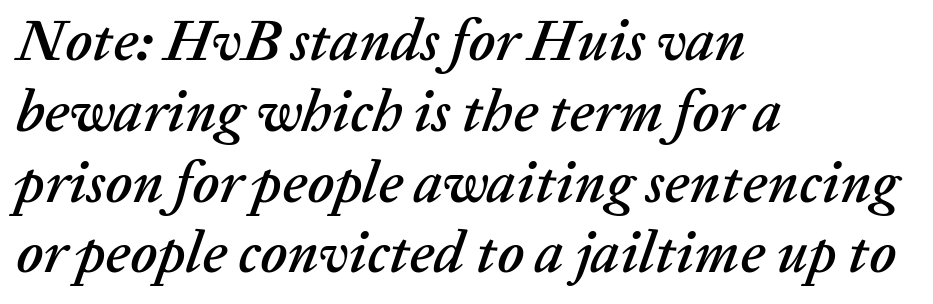
{"italic": "yes", "lean": "right", "slant_degrees": 20, "width": "normal", "stroke_contrast": "low", "x_height": "medium", "monospaced": "no", "underline": "no", "align": "left", "line_spacing_ratio": 1.22, "letter_spacing": "normal", "letter_spacing_em": 0.0, "glyph_px": 58}
